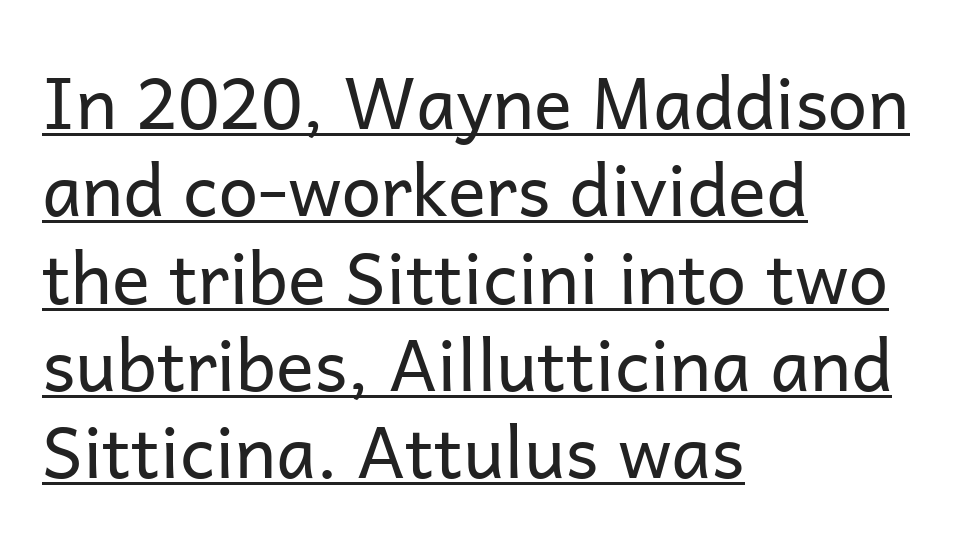
Line starts are locked; line ends wander. This rendering employs a face without finishing strokes, i.e., a sans-serif. Stem width sits at or under what a default text font uses. Style check: upright. Note the varied advance widths — an 'i' is clearly narrower than an 'm'.
